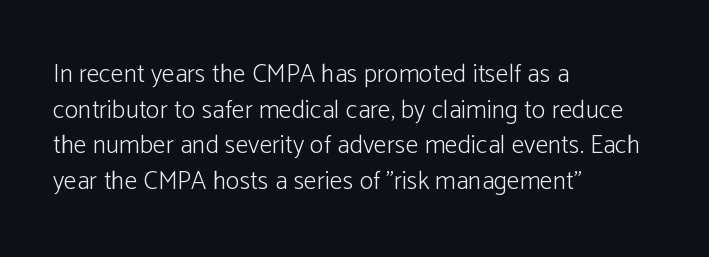
The image shows 26 px text type, upright; set left-aligned, normal line spacing (1.37x), normal letter spacing, not underlined.
